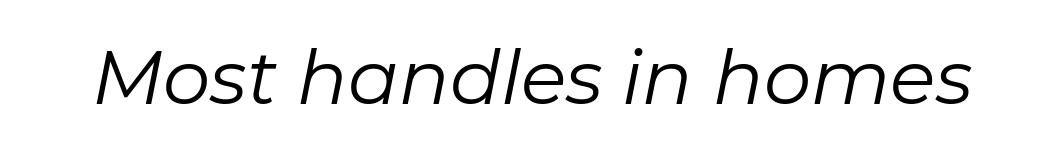
The image shows 75 px regular-weight type, italic (leaning right); set normal letter spacing, not underlined; low stroke contrast and a medium x-height.
